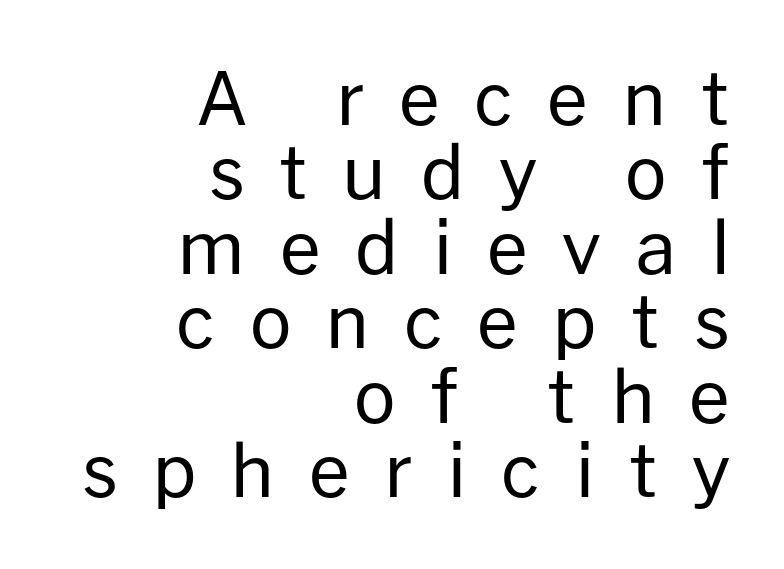
The image shows 73 px regular-weight sans-serif type, upright; set right-aligned, tight line spacing (1.02x), unusually wide letter spacing (+0.47 em), not underlined; low stroke contrast and a medium x-height.
